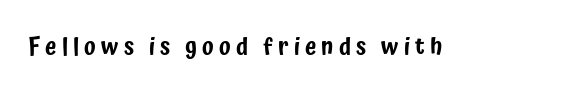
Each word looks stretched out because of the extra space between its letters. Type without underlining. The specimen reads as upright at a glance.
